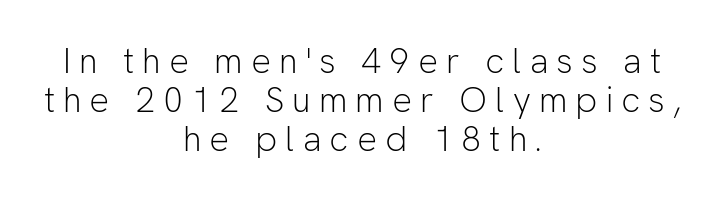
{"serif": "no", "italic": "no", "bold": "no", "weight": "light", "width": "normal", "stroke_contrast": "low", "x_height": "medium", "monospaced": "no", "underline": "no", "align": "center", "line_spacing": "tight", "line_spacing_ratio": 1.12, "letter_spacing": "wide", "letter_spacing_em": 0.23, "glyph_px": 35}
